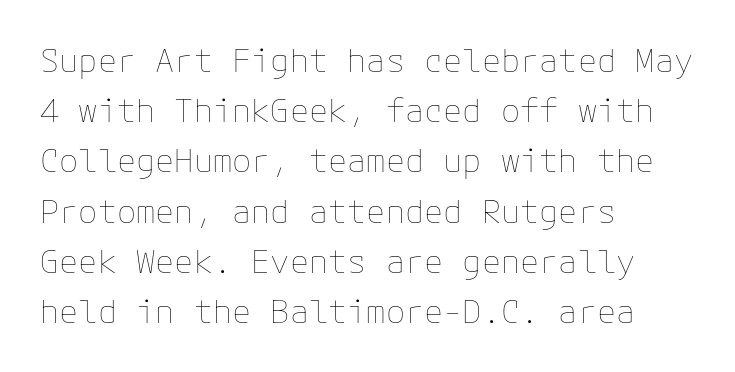
The zone under the glyphs is completely vacant. The passage shown is not bold in any degree. Leading: standard. Notice how the stems are strictly vertical — no italics here. What stands out about the letter spacing? Nothing — it is the standard amount.
